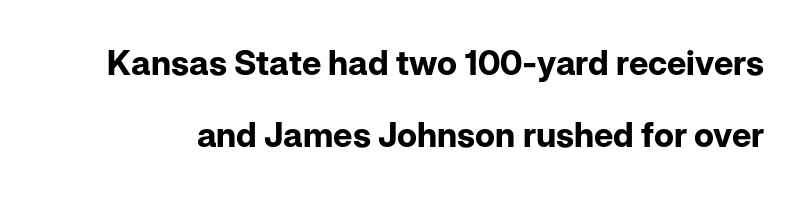
{"serif": "no", "italic": "no", "bold": "yes", "weight": "bold", "width": "normal", "stroke_contrast": "low", "x_height": "medium", "monospaced": "no", "underline": "no", "line_spacing": "loose", "line_spacing_ratio": 2.13, "letter_spacing": "normal", "letter_spacing_em": 0.0, "glyph_px": 34}
